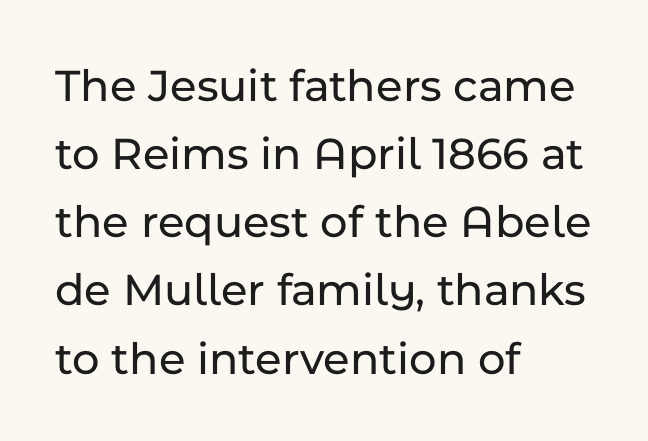
{"serif": "no", "italic": "no", "width": "normal", "stroke_contrast": "low", "x_height": "medium", "monospaced": "no", "underline": "no", "align": "left", "line_spacing": "normal", "line_spacing_ratio": 1.45, "letter_spacing": "normal", "letter_spacing_em": 0.0, "glyph_px": 47}
